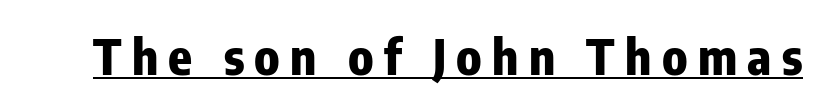
The image shows 49 px heavy, condensed sans-serif type, upright; set unusually wide letter spacing (+0.21 em), underlined; low stroke contrast and a medium x-height.
